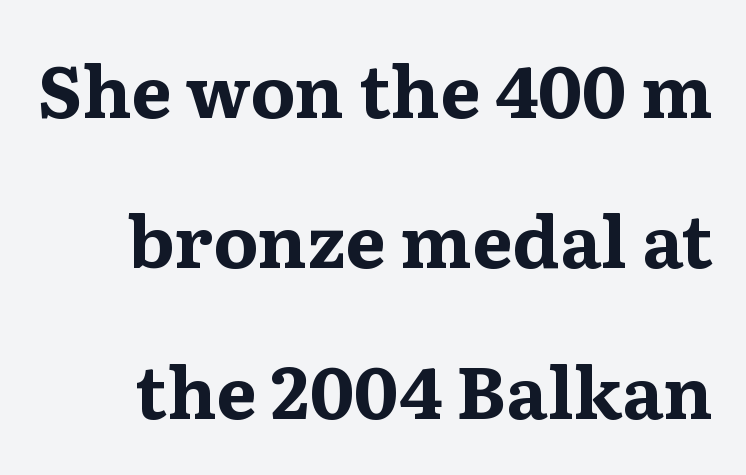
{"serif": "yes", "italic": "no", "bold": "yes", "weight": "bold", "width": "wide", "stroke_contrast": "medium", "x_height": "medium", "monospaced": "no", "underline": "no", "line_spacing": "loose", "line_spacing_ratio": 2.09, "letter_spacing": "normal", "letter_spacing_em": 0.0, "glyph_px": 72}
